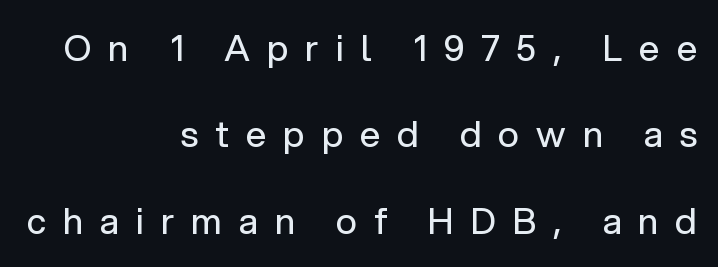
{"serif": "no", "italic": "no", "bold": "no", "weight": "regular", "width": "normal", "stroke_contrast": "low", "x_height": "medium", "monospaced": "no", "underline": "no", "align": "right", "line_spacing": "loose", "line_spacing_ratio": 2.4, "letter_spacing": "wide", "letter_spacing_em": 0.47, "glyph_px": 36}
